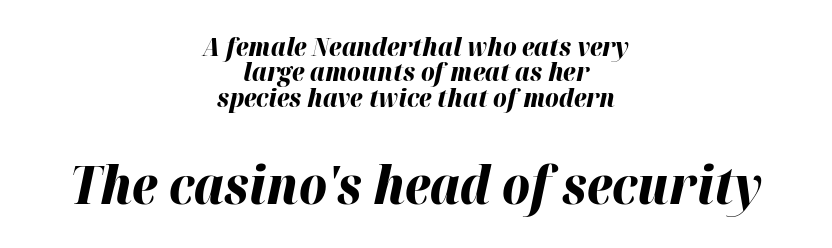
Scale increases going downward across the two blocks. Neither beginnings nor endings align; midpoints do. A typesetter would call this proportional, since set widths differ per character. The strip under each line holds only bare page. This rendering leaves character spacing at its baseline value. Honestly, the rows look squashed on top of each other.
